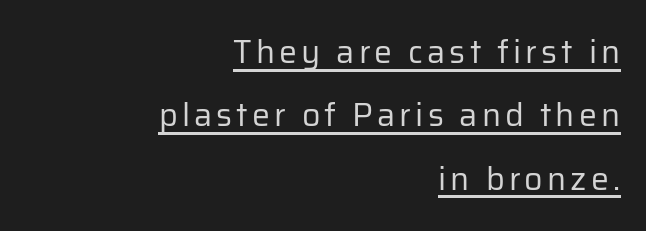
The passage shown is typed in a proportional face where columns would drift. If you measured baseline to baseline, you'd find a long distance. Underlining? Definitely there. Vertical strokes here are truly vertical.
